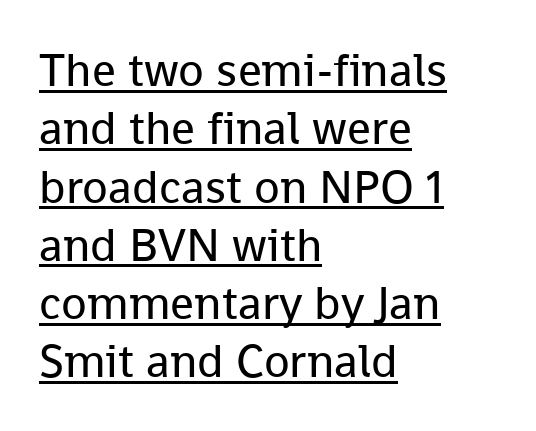
Q: Is the text bold? A: No.
Q: Is the text italic (slanted)? A: No, it is upright.
Q: Is the typeface a serif or a sans-serif typeface? A: Sans-serif.
Q: Is the text underlined? A: Yes.
Q: How is the paragraph aligned? A: Left-aligned.
Q: Is the spacing between letters normal or unusually wide? A: Normal.
Q: Width (condensed, normal, or wide)? A: Normal.
Q: Stroke contrast? A: Low.
Q: x-height? A: Medium.
Q: Monospaced? A: No.
